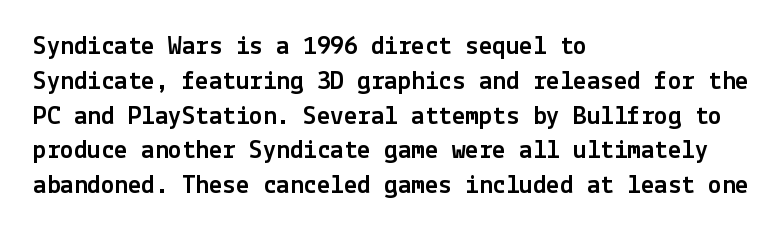
Q: Is the text italic (slanted)? A: No, it is upright.
Q: Is the text underlined? A: No.
Q: How is the paragraph aligned? A: Left-aligned.
Q: Is the spacing between letters normal or unusually wide? A: Normal.
Q: Is the spacing between lines tight, normal or loose? A: Normal.
